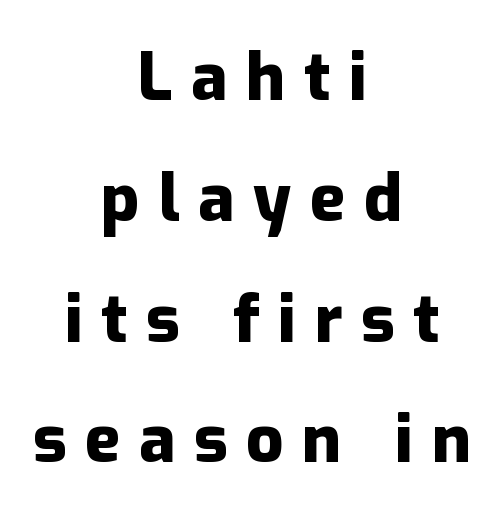
The image shows 66 px heavy sans-serif type, upright; set centered, line spacing 1.83x, unusually wide letter spacing (+0.28 em), not underlined; low stroke contrast and a medium x-height.
